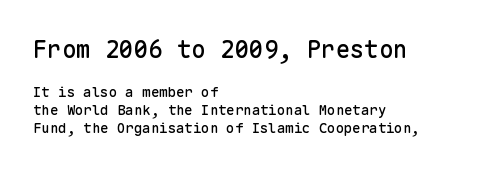
The image shows 24 px text type, upright; set left-aligned, normal line spacing (1.26x), normal letter spacing, not underlined; the first (top) block is 1.71x larger.
